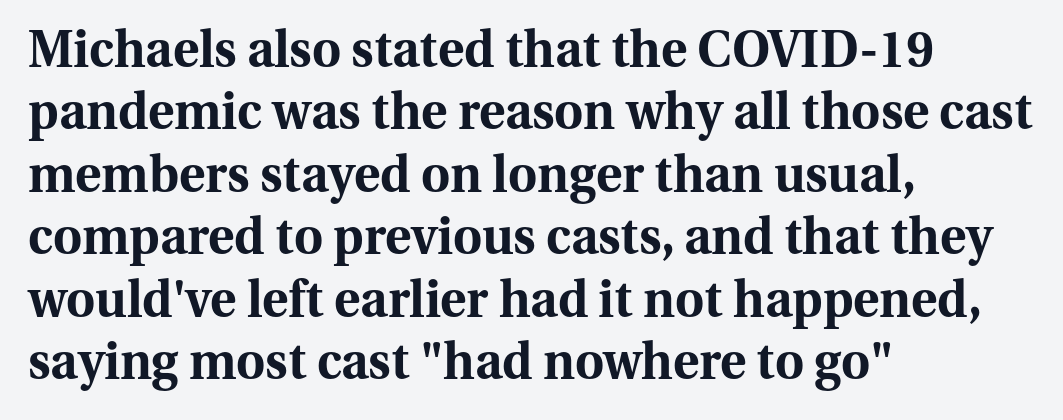
The image shows 50 px bold serif type, upright; set left-aligned, normal line spacing (1.25x), normal letter spacing, not underlined; medium stroke contrast and a medium x-height.
